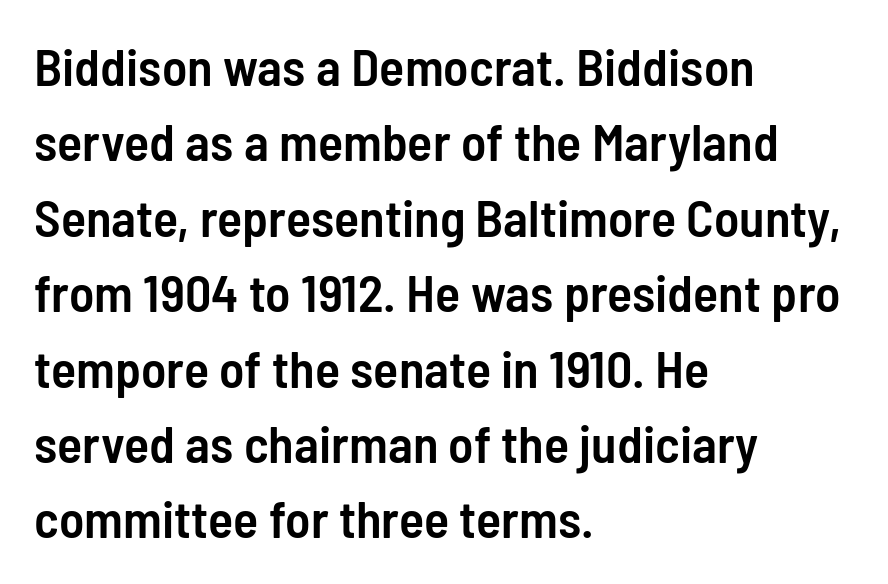
{"serif": "no", "italic": "no", "bold": "semi", "weight": "semibold", "width": "condensed", "stroke_contrast": "low", "x_height": "medium", "monospaced": "no", "underline": "no", "align": "left", "line_spacing": "normal", "line_spacing_ratio": 1.45, "letter_spacing": "normal", "letter_spacing_em": 0.0, "glyph_px": 52}
